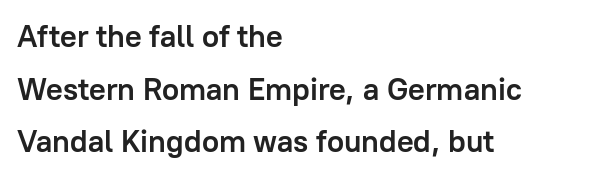
{"serif": "no", "italic": "no", "bold": "yes", "weight": "semibold", "width": "normal", "stroke_contrast": "low", "x_height": "medium", "monospaced": "no", "underline": "no", "align": "left", "line_spacing": "normal", "line_spacing_ratio": 1.7, "letter_spacing": "normal", "letter_spacing_em": 0.0, "glyph_px": 31}
